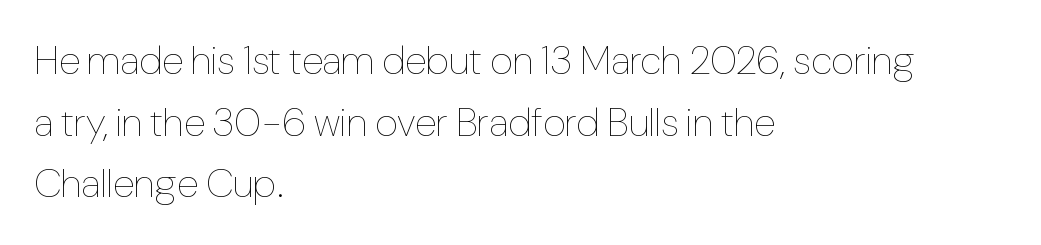
{"italic": "no", "bold": "no", "weight": "thin", "width": "condensed", "stroke_contrast": "low", "x_height": "medium", "monospaced": "no", "underline": "no", "align": "left", "line_spacing": "normal", "line_spacing_ratio": 1.54, "letter_spacing": "normal", "letter_spacing_em": 0.0, "glyph_px": 40}
